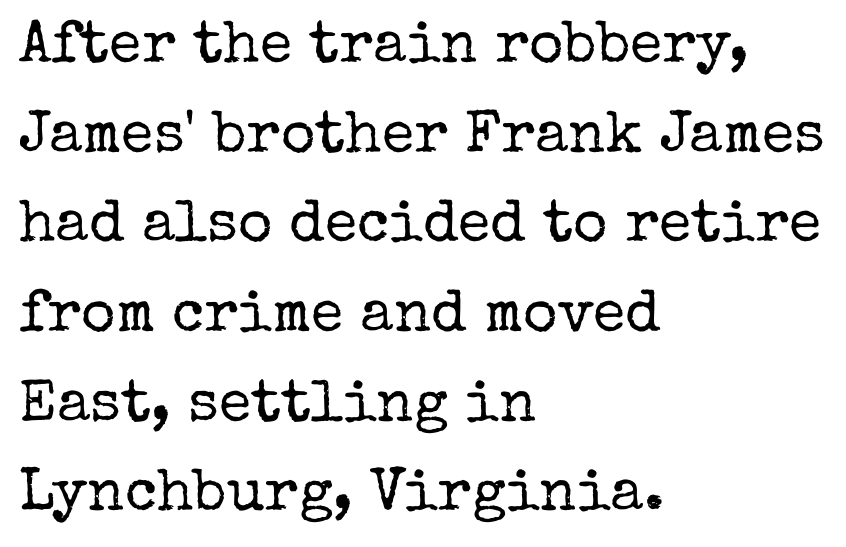
Q: Is the text bold? A: No.
Q: Is the text italic (slanted)? A: No, it is upright.
Q: Is the typeface a serif or a sans-serif typeface? A: Serif.
Q: Is the text underlined? A: No.
Q: How is the paragraph aligned? A: Left-aligned.
Q: Is the spacing between letters normal or unusually wide? A: Normal.
Q: Is the spacing between lines tight, normal or loose? A: Normal.
Q: Width (condensed, normal, or wide)? A: Normal.
Q: Stroke contrast? A: Low.
Q: x-height? A: Medium.
Q: Monospaced? A: No.
